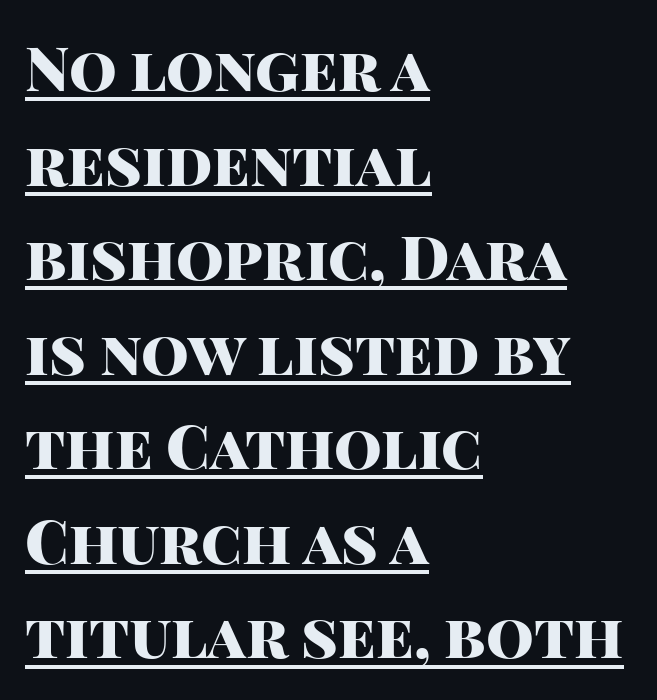
The image shows 61 px heavy sans-serif type, upright; set left-aligned, normal line spacing (1.55x), normal letter spacing, underlined; high stroke contrast and a large x-height.
